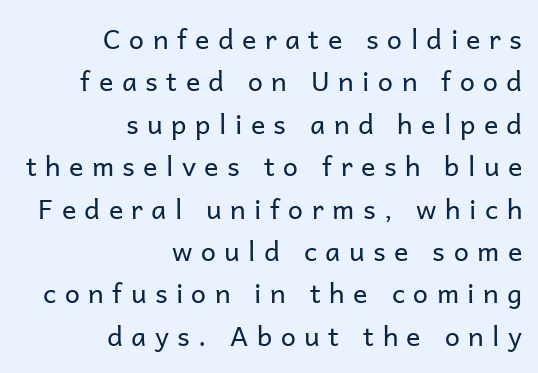
No word sits above an underline. Caption: expanded tracking, letters set apart. Notice how the passage keeps a crisp vertical edge on the right only. Weight class: somewhere from thin through regular.
